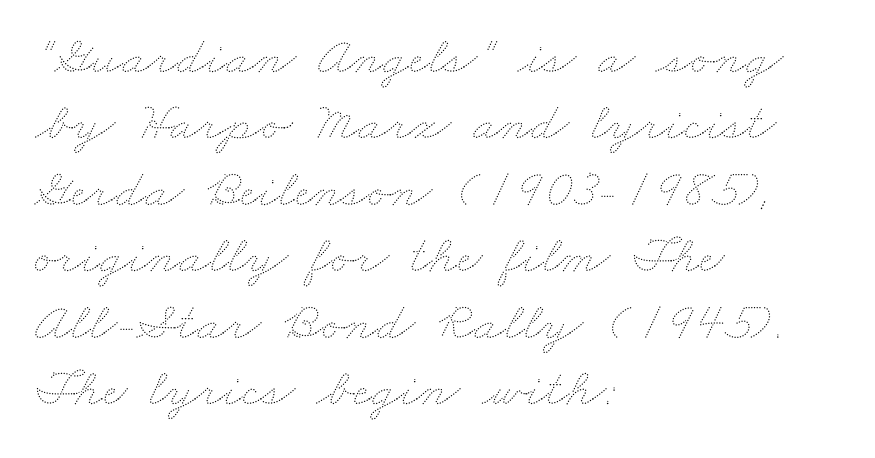
{"bold": "no", "weight": "thin", "width": "wide", "stroke_contrast": "medium", "x_height": "small", "monospaced": "no", "underline": "no", "align": "left", "line_spacing_ratio": 1.23, "letter_spacing": "normal", "letter_spacing_em": 0.0, "glyph_px": 54}
